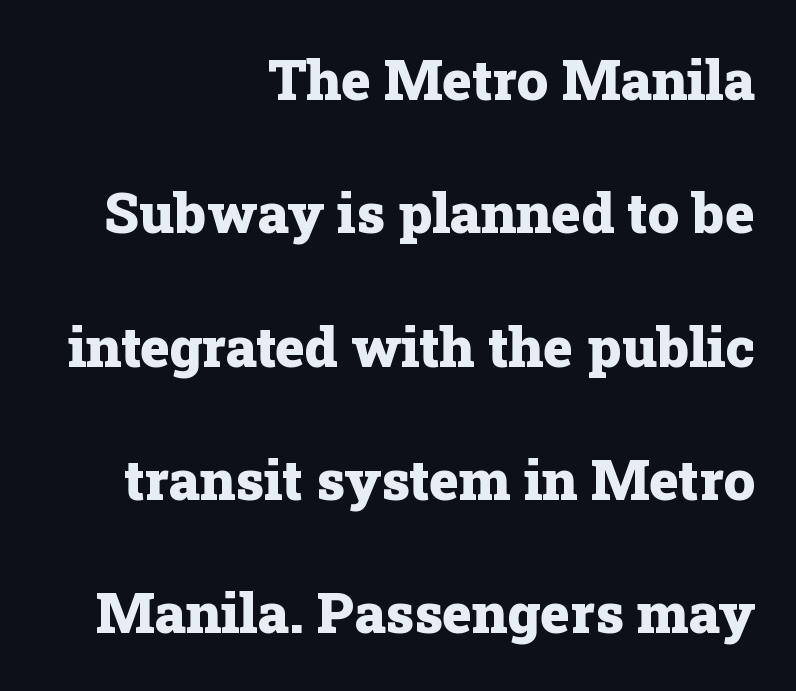
The type family on display is of the serif kind. Each new line begins a long way beneath the previous one. Weight: bold. The lines are quadded right.
